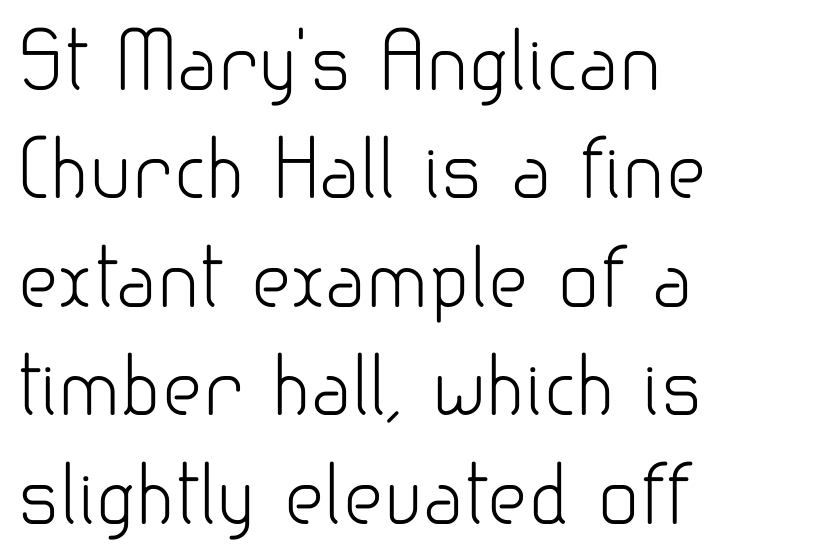
Q: Is the text bold? A: No.
Q: Is the text italic (slanted)? A: No, it is upright.
Q: Is the typeface a serif or a sans-serif typeface? A: Sans-serif.
Q: Is the text underlined? A: No.
Q: How is the paragraph aligned? A: Left-aligned.
Q: Is the spacing between letters normal or unusually wide? A: Normal.
Q: Is the spacing between lines tight, normal or loose? A: Normal.
Q: Width (condensed, normal, or wide)? A: Normal.
Q: Stroke contrast? A: Low.
Q: x-height? A: Small.
Q: Monospaced? A: No.
